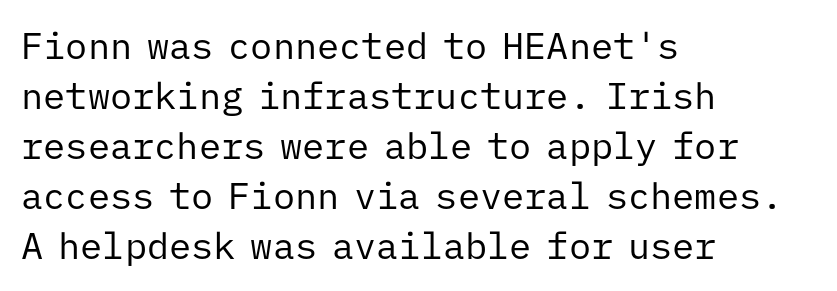
Q: Is the text bold? A: No.
Q: Is the text italic (slanted)? A: No, it is upright.
Q: Is the typeface a serif or a sans-serif typeface? A: Sans-serif.
Q: Is the text underlined? A: No.
Q: How is the paragraph aligned? A: Left-aligned.
Q: Is the spacing between letters normal or unusually wide? A: Normal.
Q: Is the spacing between lines tight, normal or loose? A: Normal.
Q: Width (condensed, normal, or wide)? A: Normal.
Q: Stroke contrast? A: Low.
Q: x-height? A: Medium.
Q: Monospaced? A: Yes.
